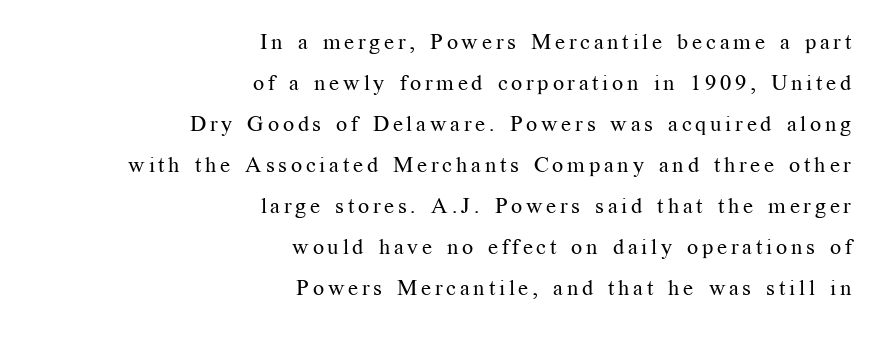
The axis of the letterforms is exactly vertical. This is not heavy type; no bold has been used. Alignment: flush right. The foot of each line stays bare and open.
